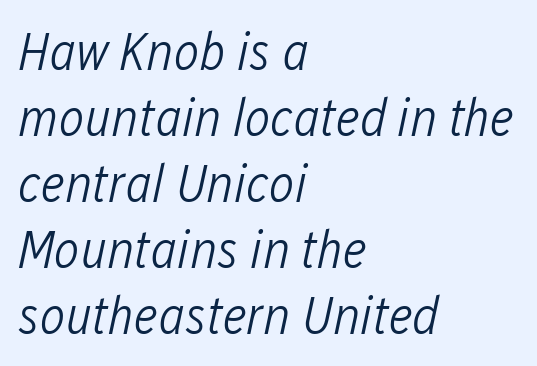
Q: Is the text bold? A: No.
Q: Is the text italic (slanted)? A: Yes, it leans right by about 12 degrees.
Q: Is the text underlined? A: No.
Q: How is the paragraph aligned? A: Left-aligned.
Q: Is the spacing between letters normal or unusually wide? A: Normal.
Q: Width (condensed, normal, or wide)? A: Condensed.
Q: Stroke contrast? A: Low.
Q: x-height? A: Medium.
Q: Monospaced? A: No.
